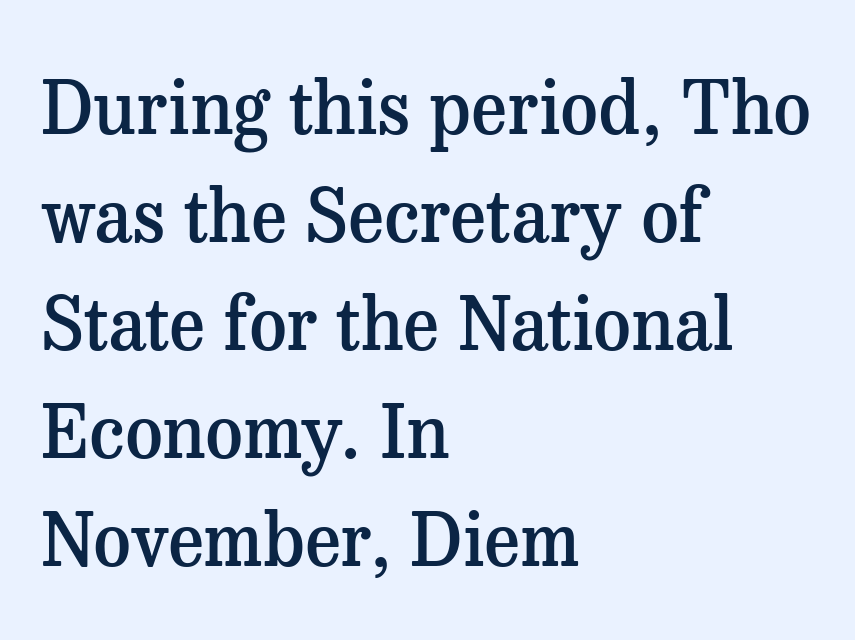
{"serif": "yes", "italic": "no", "bold": "semi", "weight": "semibold", "width": "normal", "stroke_contrast": "medium", "x_height": "medium", "monospaced": "no", "underline": "no", "align": "left", "line_spacing": "normal", "line_spacing_ratio": 1.46, "letter_spacing": "normal", "letter_spacing_em": 0.0, "glyph_px": 74}
